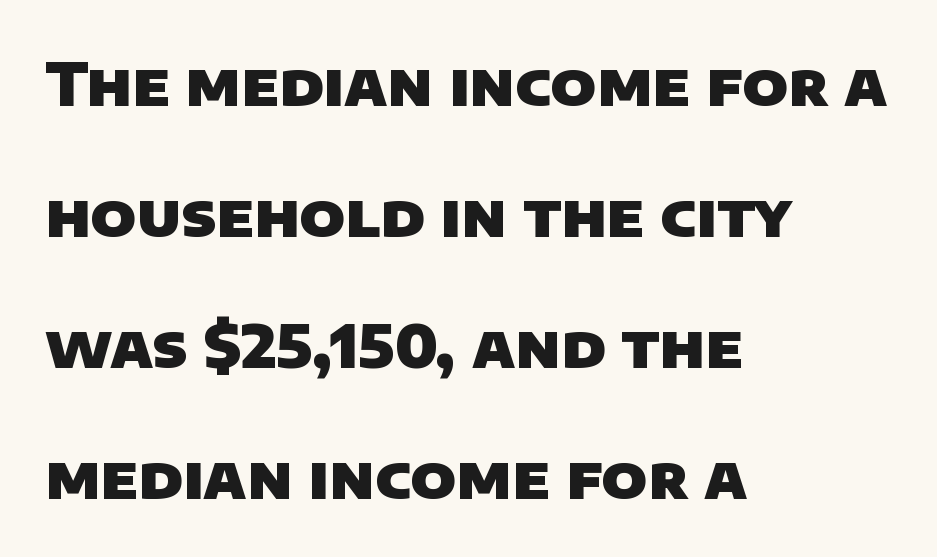
Q: Is the text bold? A: Yes.
Q: Is the typeface a serif or a sans-serif typeface? A: Sans-serif.
Q: Is the text underlined? A: No.
Q: How is the paragraph aligned? A: Left-aligned.
Q: Is the spacing between letters normal or unusually wide? A: Normal.
Q: Is the spacing between lines tight, normal or loose? A: Loose.
Q: Width (condensed, normal, or wide)? A: Normal.
Q: Stroke contrast? A: Low.
Q: x-height? A: Large.
Q: Monospaced? A: No.
